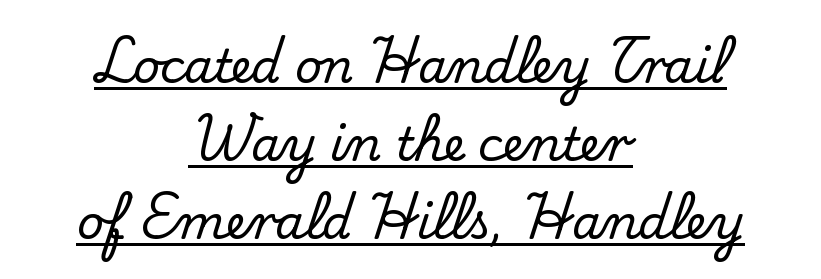
Characters follow at the spacing the type designer built in. Spacing verdict: proportional, widths tailored to each character. Is there much room between lines? A standard amount, neither cramped nor airy. The font family rendered here belongs to the serif group.
